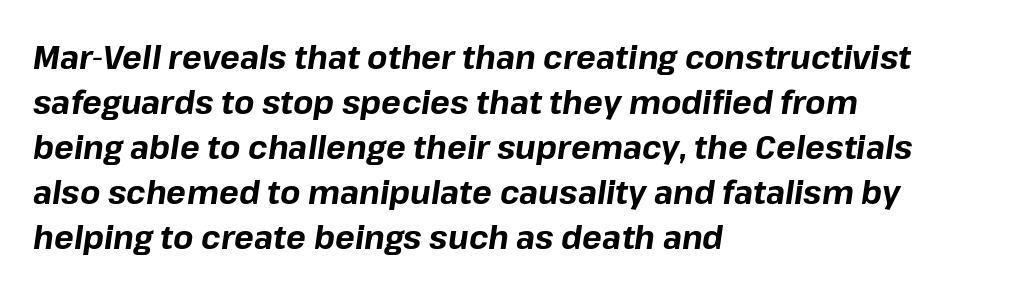
The image shows 33 px bold type, italic (leaning right); set left-aligned, normal line spacing (1.36x), normal letter spacing, not underlined; low stroke contrast and a medium x-height.
